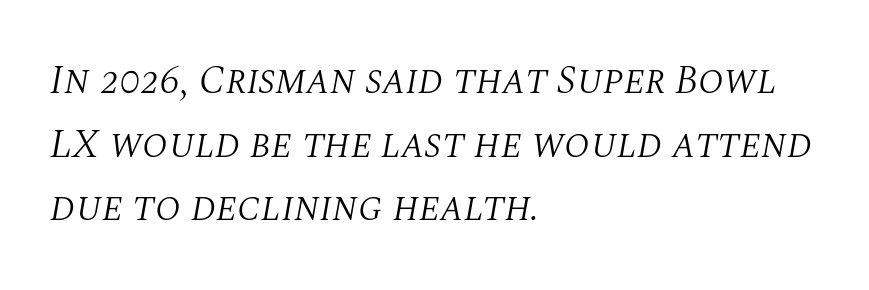
{"serif": "yes", "italic": "yes", "lean": "right", "slant_degrees": 10, "bold": "no", "weight": "light", "width": "normal", "stroke_contrast": "medium", "x_height": "large", "monospaced": "no", "underline": "no", "align": "left", "line_spacing": "normal", "line_spacing_ratio": 1.59, "letter_spacing": "normal", "letter_spacing_em": 0.0, "glyph_px": 40}
